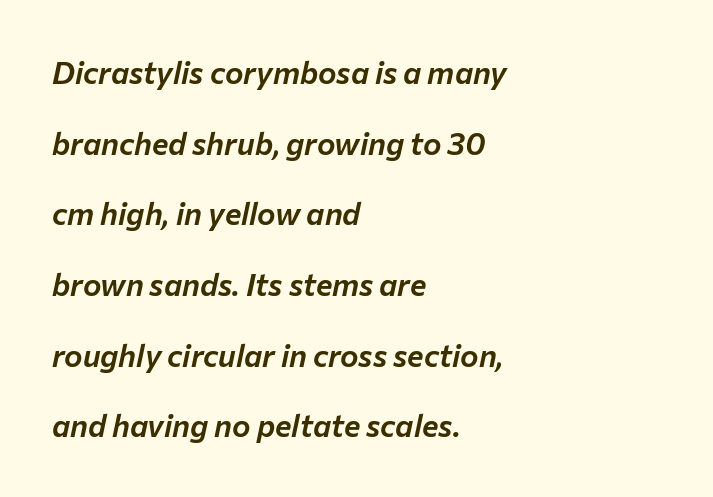
Each word holds together tightly as a unit, with standard inter-letter gaps. The rendering anchors every line to the left-hand side. Rows of type keep a wide berth in the vertical direction. Every character sits at an angle, as italics do. The face used here is proportionally spaced, like ordinary book or web type.
